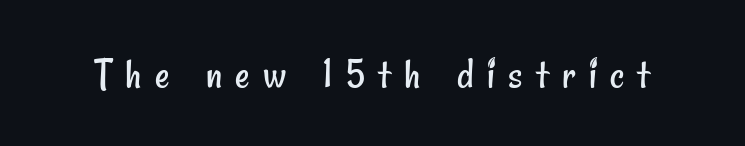
{"serif": "no", "bold": "no", "weight": "regular", "width": "condensed", "stroke_contrast": "low", "x_height": "small", "monospaced": "no", "underline": "no", "letter_spacing": "wide", "letter_spacing_em": 0.3, "glyph_px": 45}
